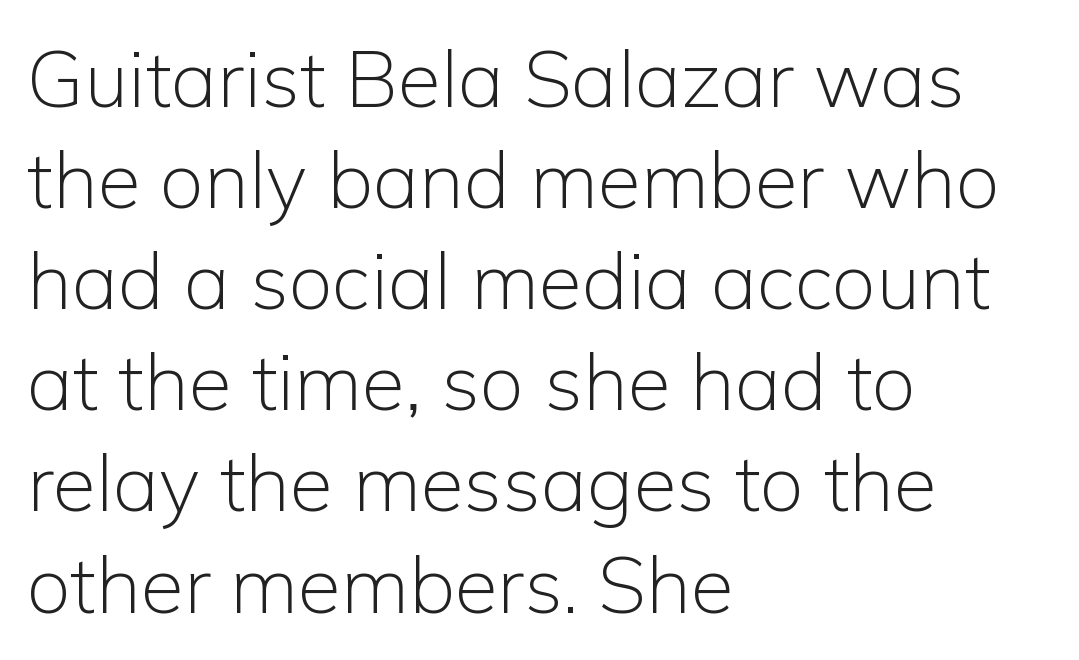
The image shows 79 px light sans-serif type, upright; set left-aligned, normal line spacing (1.28x), normal letter spacing, not underlined; low stroke contrast and a medium x-height.
